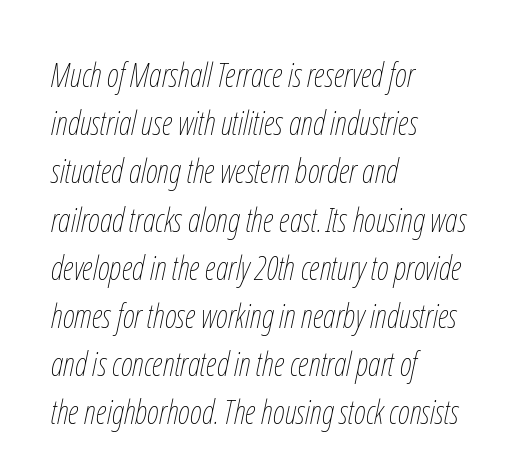
Q: Is the text bold? A: No.
Q: Is the text italic (slanted)? A: Yes, it leans right by about 12 degrees.
Q: Is the text underlined? A: No.
Q: How is the paragraph aligned? A: Left-aligned.
Q: Is the spacing between letters normal or unusually wide? A: Normal.
Q: Is the spacing between lines tight, normal or loose? A: Normal.
Q: Width (condensed, normal, or wide)? A: Condensed.
Q: Stroke contrast? A: Low.
Q: x-height? A: Medium.
Q: Monospaced? A: No.
